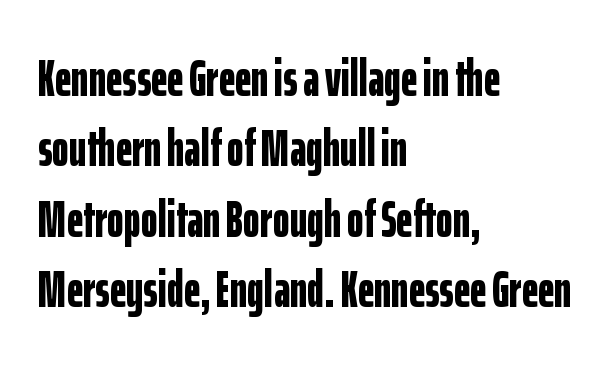
Q: Is the text bold? A: Yes.
Q: Is the text italic (slanted)? A: No, it is upright.
Q: Is the typeface a serif or a sans-serif typeface? A: Sans-serif.
Q: Is the text underlined? A: No.
Q: How is the paragraph aligned? A: Left-aligned.
Q: Is the spacing between letters normal or unusually wide? A: Normal.
Q: Is the spacing between lines tight, normal or loose? A: Normal.
Q: Width (condensed, normal, or wide)? A: Condensed.
Q: Stroke contrast? A: Low.
Q: x-height? A: Medium.
Q: Monospaced? A: No.
